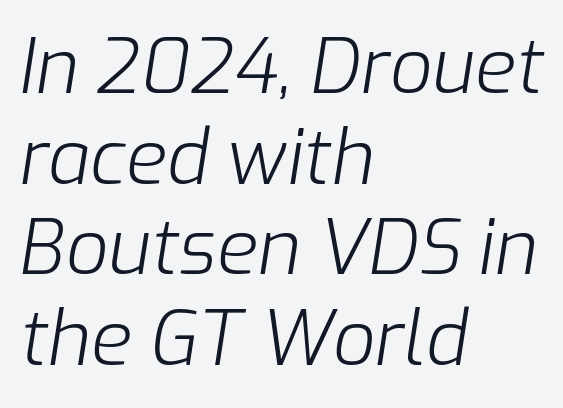
Q: Is the text bold? A: No.
Q: Is the text italic (slanted)? A: Yes, it leans right by about 9 degrees.
Q: Is the text underlined? A: No.
Q: How is the paragraph aligned? A: Left-aligned.
Q: Is the spacing between letters normal or unusually wide? A: Normal.
Q: Width (condensed, normal, or wide)? A: Normal.
Q: Stroke contrast? A: Low.
Q: x-height? A: Medium.
Q: Monospaced? A: No.
